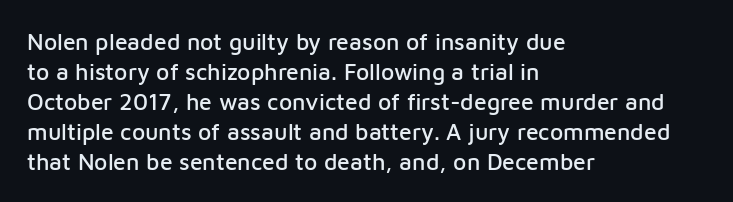
The rendering keeps characters at their native spacing. The string is rendered with underlining switched off. It's the straight-up-and-down kind of type. The paragraph has a hard left edge and a soft right edge. One glance says typical: line gaps are just what's usual.
